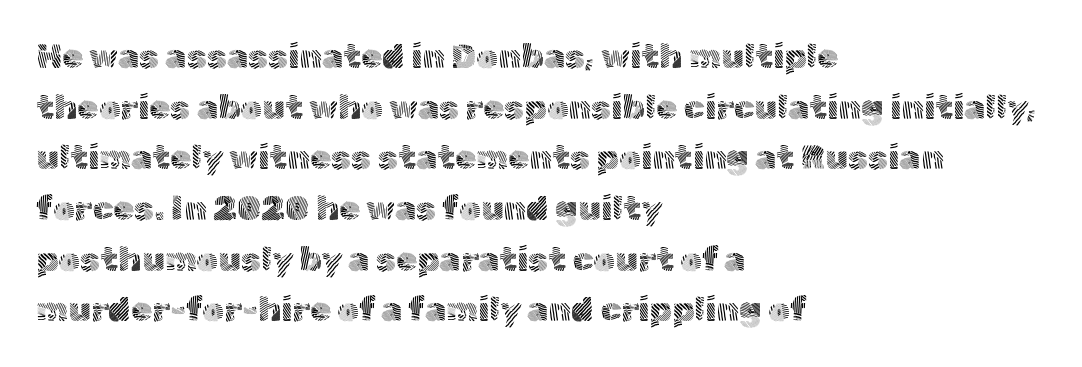
{"serif": "no", "italic": "no", "bold": "no", "weight": "light", "width": "normal", "x_height": "medium", "monospaced": "no", "underline": "no", "align": "left", "line_spacing": "normal", "line_spacing_ratio": 1.49, "letter_spacing": "normal", "letter_spacing_em": 0.0, "glyph_px": 34}
